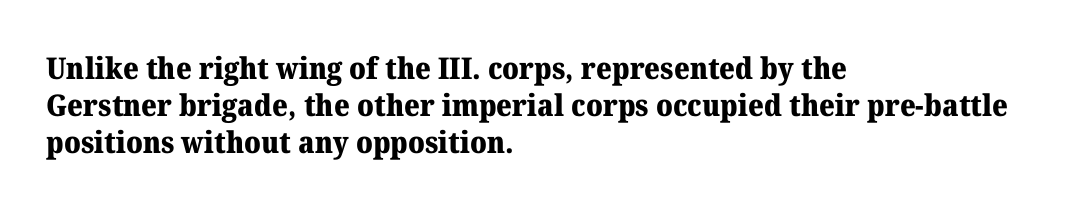
Q: Is the text bold? A: Yes.
Q: Is the text italic (slanted)? A: No, it is upright.
Q: Is the typeface a serif or a sans-serif typeface? A: Serif.
Q: Is the text underlined? A: No.
Q: How is the paragraph aligned? A: Left-aligned.
Q: Is the spacing between letters normal or unusually wide? A: Normal.
Q: Width (condensed, normal, or wide)? A: Normal.
Q: Stroke contrast? A: Medium.
Q: x-height? A: Medium.
Q: Monospaced? A: No.
